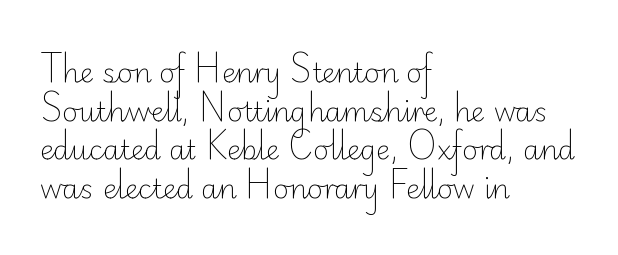
Q: Is the text bold? A: No.
Q: Is the text italic (slanted)? A: No, it is upright.
Q: Is the text underlined? A: No.
Q: How is the paragraph aligned? A: Left-aligned.
Q: Is the spacing between letters normal or unusually wide? A: Normal.
Q: Is the spacing between lines tight, normal or loose? A: Normal.
